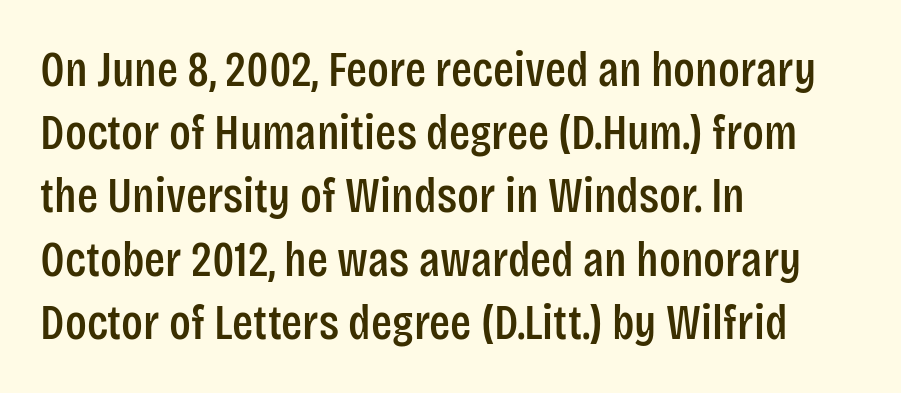
{"serif": "no", "italic": "no", "width": "condensed", "stroke_contrast": "low", "x_height": "large", "monospaced": "no", "underline": "no", "align": "left", "line_spacing": "normal", "line_spacing_ratio": 1.29, "letter_spacing": "normal", "letter_spacing_em": 0.0, "glyph_px": 49}
